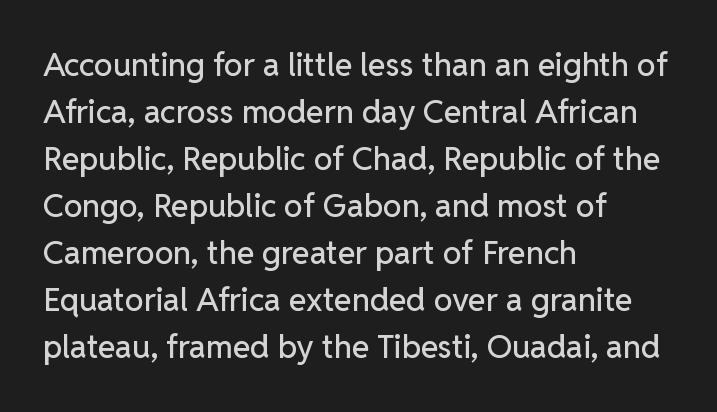
The image shows 32 px sans-serif type, upright; set left-aligned, normal line spacing (1.47x), normal letter spacing, not underlined; low stroke contrast and a medium x-height.
